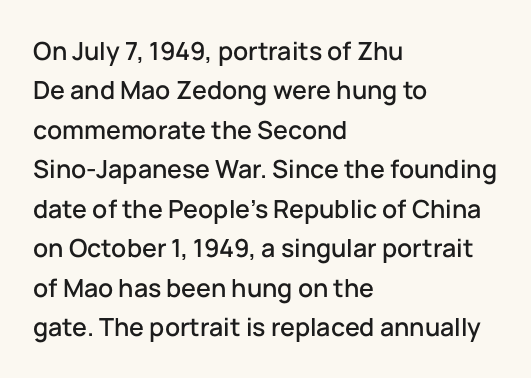
The setting favours the left margin, as ordinary paragraphs usually do. Is there any slant? The stems are plumb. A bare baseline throughout the passage. The letterforms sit shoulder to shoulder at normal distance. These lines sit exactly where default settings would place them.
